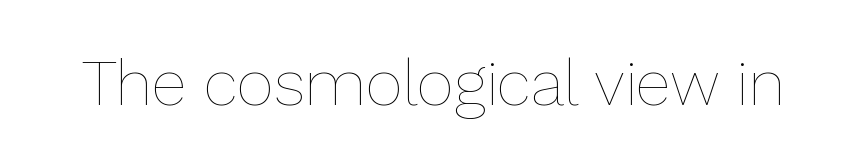
Q: Is the text bold? A: No.
Q: Is the text italic (slanted)? A: No, it is upright.
Q: Is the text underlined? A: No.
Q: Is the spacing between letters normal or unusually wide? A: Normal.
Q: Width (condensed, normal, or wide)? A: Normal.
Q: Stroke contrast? A: Low.
Q: x-height? A: Medium.
Q: Monospaced? A: No.
